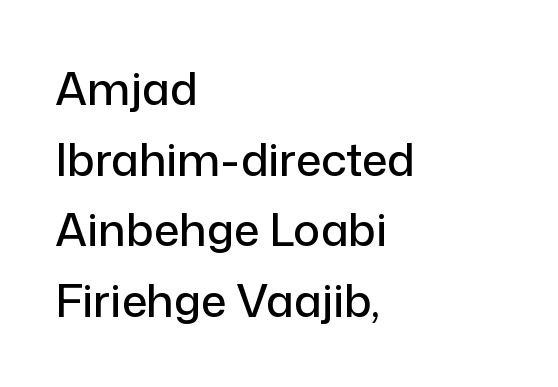
{"serif": "no", "italic": "no", "width": "normal", "stroke_contrast": "low", "x_height": "medium", "monospaced": "no", "underline": "no", "align": "left", "line_spacing": "normal", "line_spacing_ratio": 1.57, "letter_spacing": "normal", "letter_spacing_em": 0.0, "glyph_px": 45}
